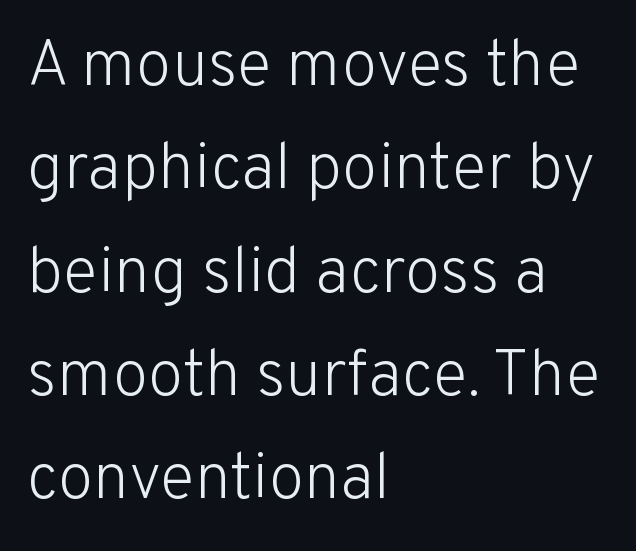
{"serif": "no", "italic": "no", "bold": "no", "weight": "light", "width": "normal", "stroke_contrast": "low", "x_height": "medium", "monospaced": "no", "underline": "no", "align": "left", "line_spacing": "normal", "line_spacing_ratio": 1.59, "letter_spacing": "normal", "letter_spacing_em": 0.0, "glyph_px": 65}
